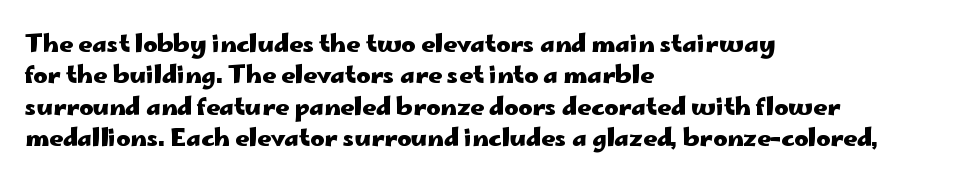
Caption: standard tracking, unaltered. In CSS terms this would be text-align: left. Unlike italic type, these characters show no tilt at all. A dark, heavy texture on the line: the type is bold.
